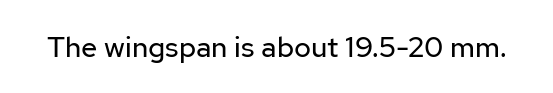
Does the lettering tilt? It doesn't — this is upright. Here the designer chose a conventional face with non-uniform glyph widths. Unmarked baselines from the first word to the last. Look at the tracking — it's just the regular setting, nothing added.
